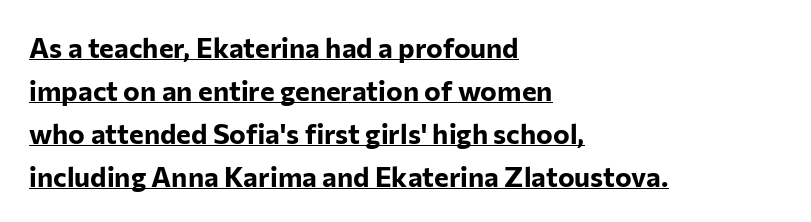
The image shows 28 px bold sans-serif type, upright; set left-aligned, normal line spacing (1.53x), normal letter spacing, underlined; low stroke contrast and a medium x-height.
